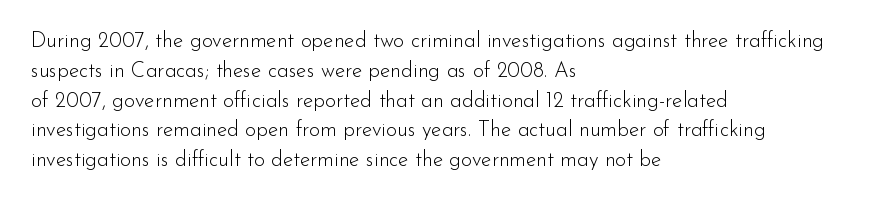
{"italic": "no", "bold": "no", "underline": "no", "align": "left", "line_spacing": "normal", "line_spacing_ratio": 1.42, "letter_spacing": "normal", "letter_spacing_em": 0.0, "glyph_px": 21}
